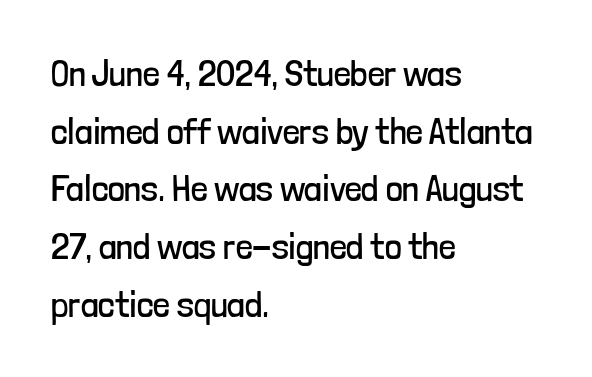
{"serif": "no", "italic": "no", "bold": "no", "weight": "regular", "width": "condensed", "stroke_contrast": "low", "x_height": "medium", "monospaced": "no", "underline": "no", "align": "left", "line_spacing": "normal", "line_spacing_ratio": 1.56, "letter_spacing": "normal", "letter_spacing_em": 0.0, "glyph_px": 37}
